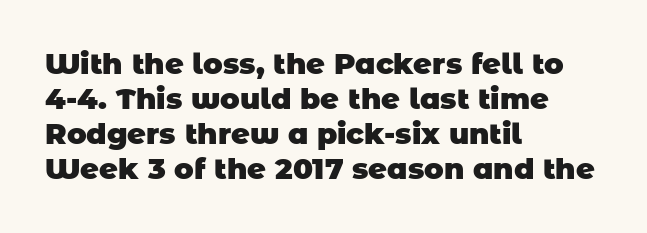
The image shows 29 px heavy sans-serif type; set left-aligned, line spacing 1.21x, normal letter spacing, not underlined; low stroke contrast and a large x-height.
